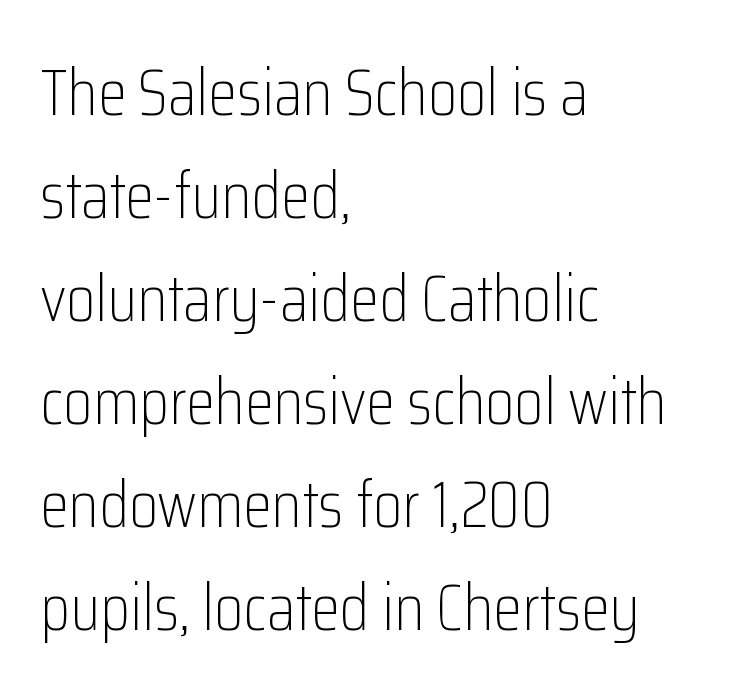
Q: Is the text bold? A: No.
Q: Is the text italic (slanted)? A: No, it is upright.
Q: Is the typeface a serif or a sans-serif typeface? A: Sans-serif.
Q: Is the text underlined? A: No.
Q: How is the paragraph aligned? A: Left-aligned.
Q: Is the spacing between letters normal or unusually wide? A: Normal.
Q: Is the spacing between lines tight, normal or loose? A: Normal.
Q: Width (condensed, normal, or wide)? A: Condensed.
Q: Stroke contrast? A: Low.
Q: x-height? A: Medium.
Q: Monospaced? A: No.
